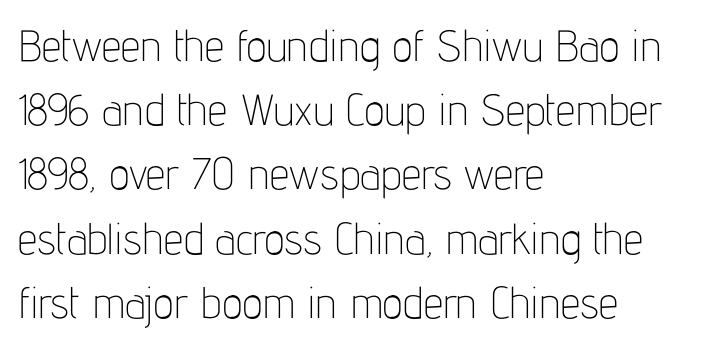
Alignment: flush left. Note: no serifs on the glyphs. You can tell it's not italic because the verticals are truly vertical. Here the glyphs are tracked normally, forming tight word shapes.
